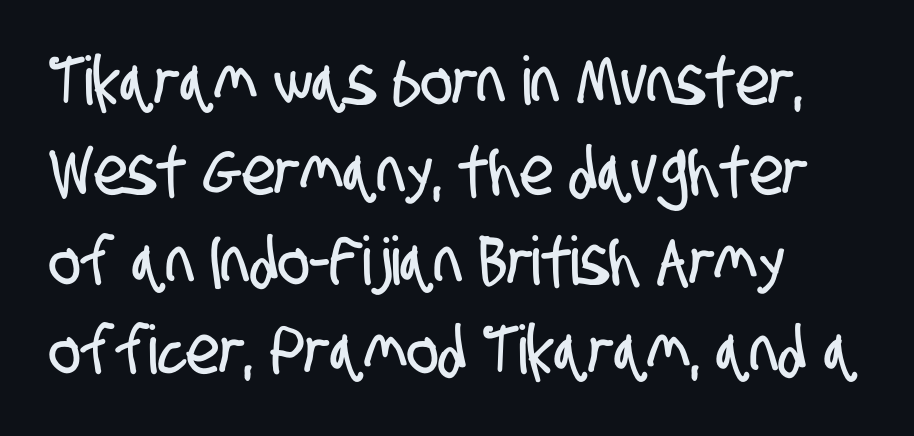
The image shows 67 px condensed sans-serif type; set normal line spacing (1.34x), normal letter spacing, not underlined; low stroke contrast and a large x-height.
